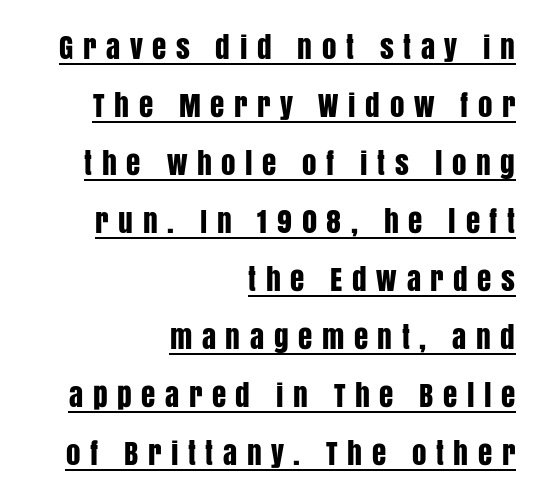
Q: Is the text italic (slanted)? A: No, it is upright.
Q: Is the typeface a serif or a sans-serif typeface? A: Sans-serif.
Q: Is the text underlined? A: Yes.
Q: How is the paragraph aligned? A: Right-aligned.
Q: Is the spacing between letters normal or unusually wide? A: Unusually wide.
Q: Is the spacing between lines tight, normal or loose? A: Loose.
Q: Width (condensed, normal, or wide)? A: Condensed.
Q: Stroke contrast? A: Low.
Q: x-height? A: Large.
Q: Monospaced? A: No.
